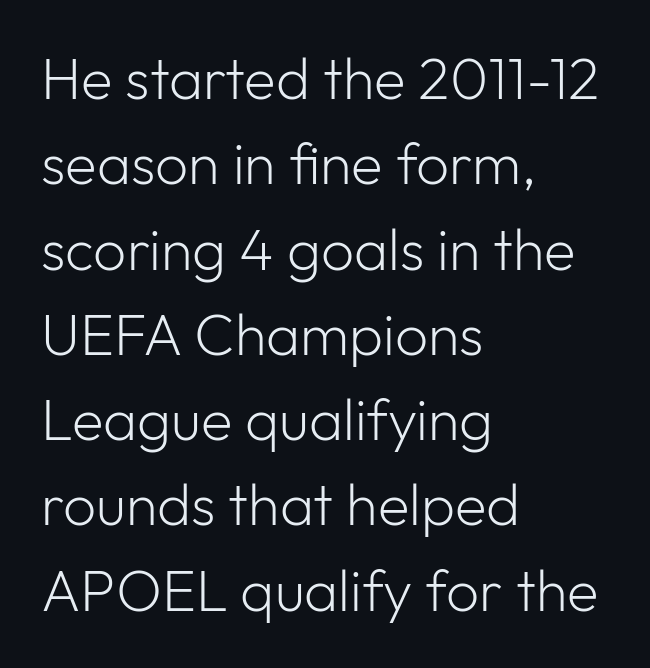
What stands out about the letter spacing? Nothing — it is the standard amount. Character widths vary here, with narrow letters taking less room than wide ones. In terms of letterform style, serifs are entirely absent. The weight tops out at a normal text grade. The ragged edge is on the right, which tells us the setting is flush left.
